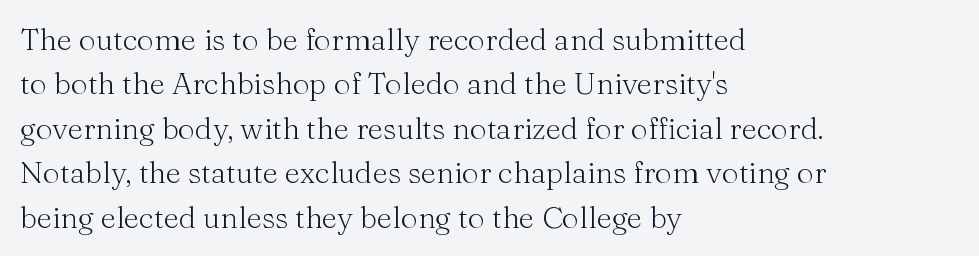
Q: Is the text bold? A: No.
Q: Is the text italic (slanted)? A: No, it is upright.
Q: Is the typeface a serif or a sans-serif typeface? A: Serif.
Q: Is the text underlined? A: No.
Q: How is the paragraph aligned? A: Left-aligned.
Q: Is the spacing between letters normal or unusually wide? A: Normal.
Q: Is the spacing between lines tight, normal or loose? A: Normal.
Q: Width (condensed, normal, or wide)? A: Normal.
Q: Stroke contrast? A: Medium.
Q: x-height? A: Medium.
Q: Monospaced? A: No.
